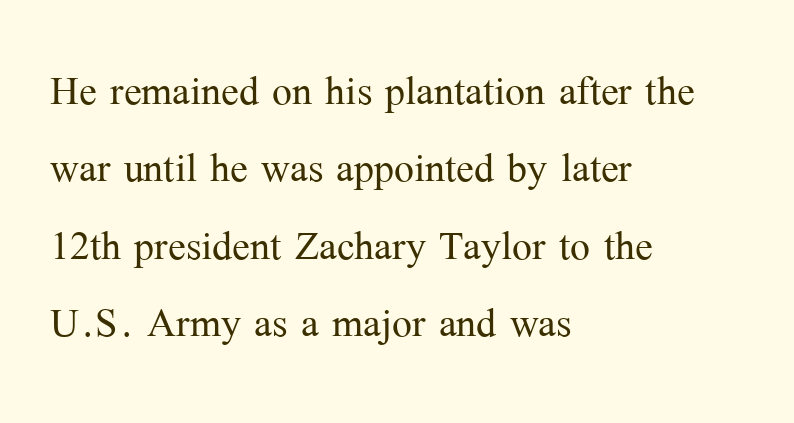
{"serif": "yes", "italic": "no", "bold": "no", "weight": "light", "width": "normal", "stroke_contrast": "medium", "x_height": "medium", "monospaced": "no", "underline": "no", "align": "left", "line_spacing": "normal", "line_spacing_ratio": 1.46, "letter_spacing": "normal", "letter_spacing_em": 0.0, "glyph_px": 53}
